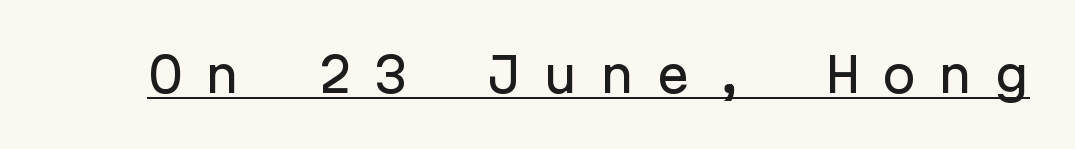
Q: Is the text italic (slanted)? A: No, it is upright.
Q: Is the typeface a serif or a sans-serif typeface? A: Sans-serif.
Q: Is the text underlined? A: Yes.
Q: Is the spacing between letters normal or unusually wide? A: Unusually wide.
Q: Width (condensed, normal, or wide)? A: Normal.
Q: Stroke contrast? A: Low.
Q: x-height? A: Medium.
Q: Monospaced? A: Yes.
